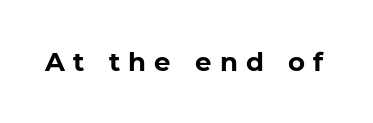
Q: Is the text bold? A: Yes.
Q: Is the text italic (slanted)? A: No, it is upright.
Q: Is the text underlined? A: No.
Q: Is the spacing between letters normal or unusually wide? A: Unusually wide.
